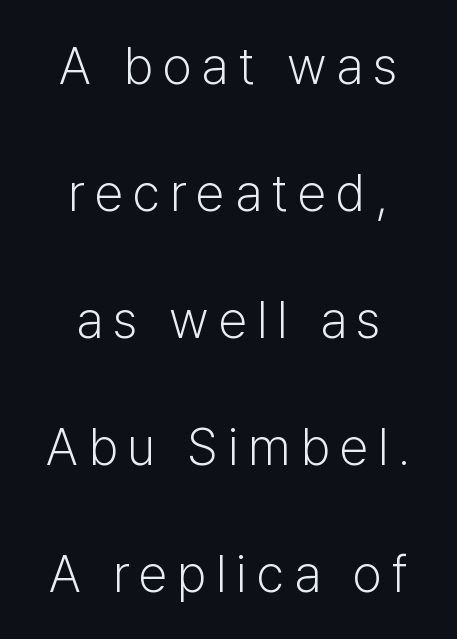
Caption: face not bold, strokes unweighted. Rows of type keep a wide berth in the vertical direction. A sans-serif font was chosen for this passage. Character widths vary here, with narrow letters taking less room than wide ones. The text block is weighted toward neither margin, spreading evenly from the middle. The font's upright variant was chosen for this text.
